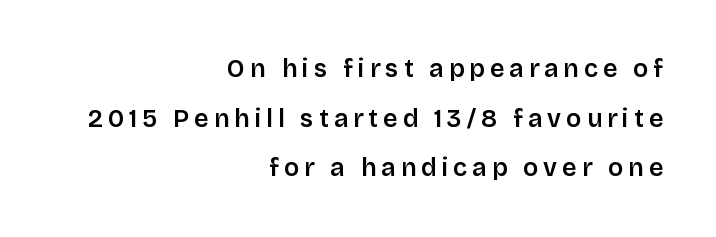
Upright lettering throughout. Line ends are locked; line starts wander. The sample has been set in demibold, a notch under bold. Glance below the letters and you will spot only blank space. Is the letter spacing exaggerated? Yes — the characters are pushed far apart. Whoever set this chose breathing room over compactness in the vertical rhythm.
